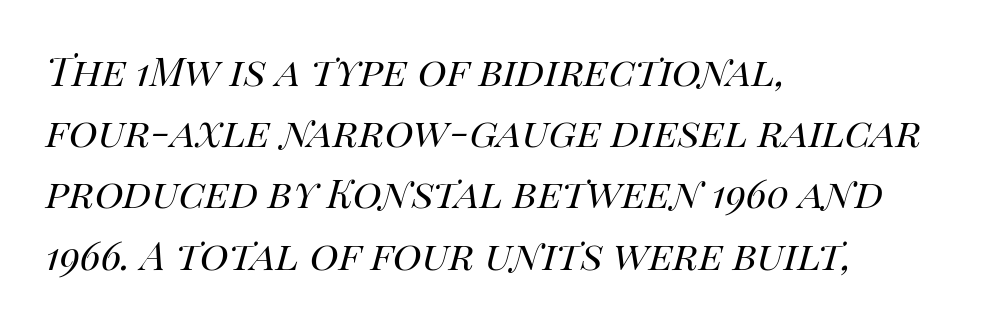
Spacing verdict: proportional, widths tailored to each character. Students, observe: this is what conventionally led text looks like. Glance below the letters and you will spot only blank space. Designer's note — italics engaged.
